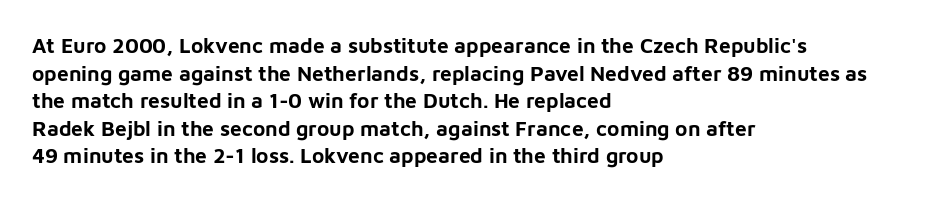
Normally led — the rows are evenly, conventionally spaced. Caption: standard tracking, unaltered. Check the space under the baseline: it is left empty. This sample is left-justified, so line endings fall wherever the words run out. These lines were composed using upright roman letters.
